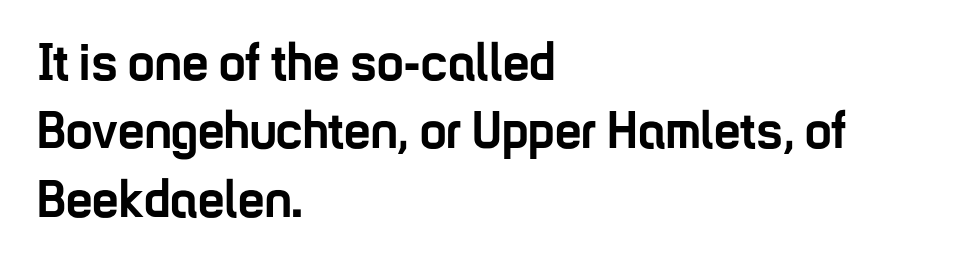
Q: Is the text bold? A: Yes.
Q: Is the text italic (slanted)? A: No, it is upright.
Q: Is the typeface a serif or a sans-serif typeface? A: Sans-serif.
Q: Is the text underlined? A: No.
Q: How is the paragraph aligned? A: Left-aligned.
Q: Is the spacing between letters normal or unusually wide? A: Normal.
Q: Is the spacing between lines tight, normal or loose? A: Normal.
Q: Width (condensed, normal, or wide)? A: Condensed.
Q: Stroke contrast? A: Low.
Q: x-height? A: Medium.
Q: Monospaced? A: No.
